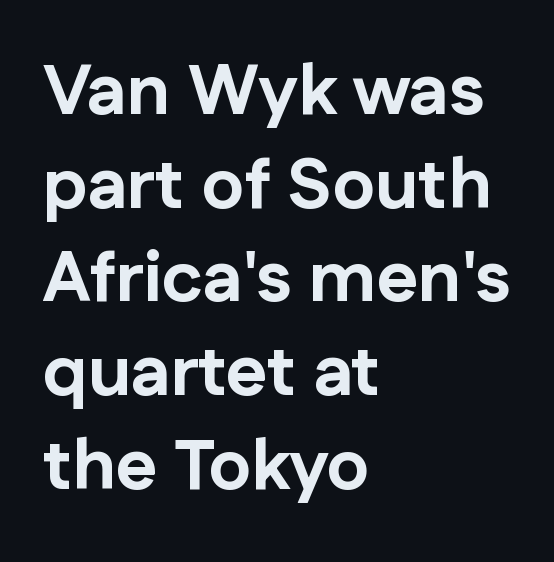
{"serif": "no", "italic": "no", "bold": "yes", "weight": "bold", "width": "normal", "stroke_contrast": "low", "x_height": "medium", "monospaced": "no", "underline": "no", "align": "left", "line_spacing": "normal", "line_spacing_ratio": 1.32, "letter_spacing": "normal", "letter_spacing_em": 0.0, "glyph_px": 71}
